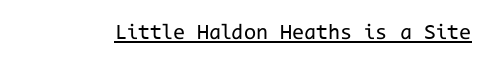
{"italic": "no", "bold": "no", "underline": "yes", "letter_spacing": "normal", "letter_spacing_em": 0.0, "glyph_px": 22}
